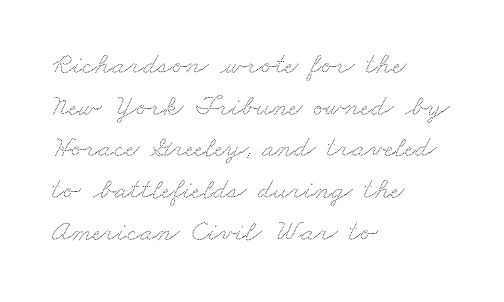
Is this a fixed-width face? No — the glyphs have proportional, varying widths. No word sits above an underline. The letterforms sit shoulder to shoulder at normal distance. This rendering uses left alignment, leaving the right contour irregular.
